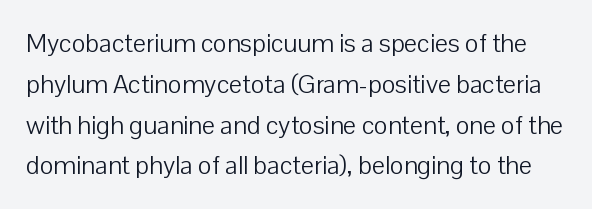
The image shows 26 px text type, upright; set normal line spacing (1.57x), normal letter spacing, not underlined.
